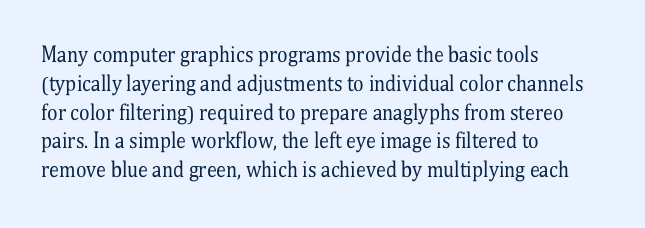
Q: Is the text bold? A: No.
Q: Is the text italic (slanted)? A: No, it is upright.
Q: Is the text underlined? A: No.
Q: How is the paragraph aligned? A: Left-aligned.
Q: Is the spacing between letters normal or unusually wide? A: Normal.
Q: Is the spacing between lines tight, normal or loose? A: Normal.
